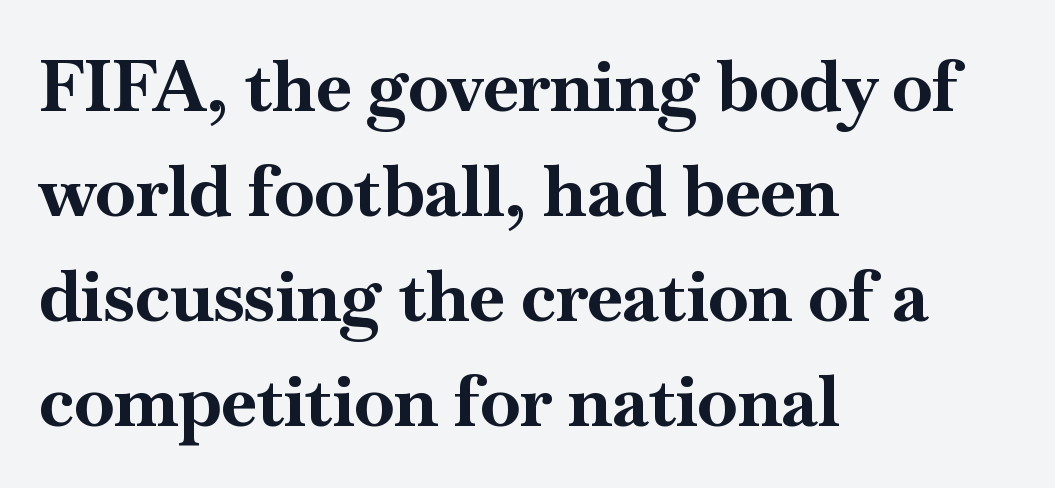
Q: Is the text bold? A: Yes.
Q: Is the text italic (slanted)? A: No, it is upright.
Q: Is the typeface a serif or a sans-serif typeface? A: Serif.
Q: Is the text underlined? A: No.
Q: How is the paragraph aligned? A: Left-aligned.
Q: Is the spacing between letters normal or unusually wide? A: Normal.
Q: Is the spacing between lines tight, normal or loose? A: Normal.
Q: Width (condensed, normal, or wide)? A: Normal.
Q: Stroke contrast? A: High.
Q: x-height? A: Small.
Q: Monospaced? A: No.
